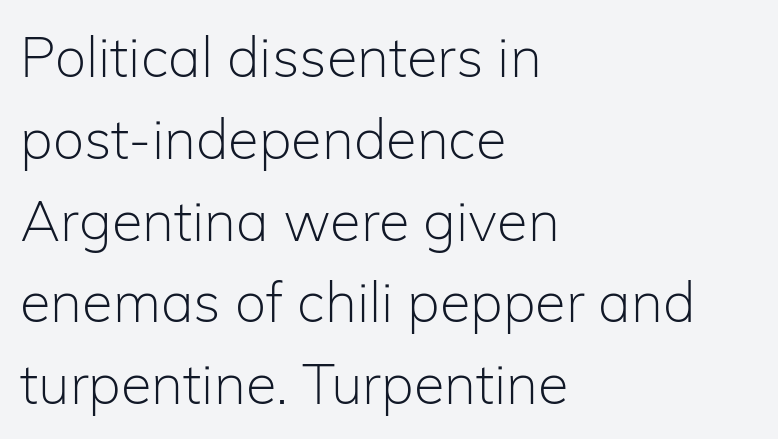
The image shows 56 px light sans-serif type, upright; set left-aligned, normal line spacing (1.46x), normal letter spacing, not underlined; low stroke contrast and a medium x-height.
